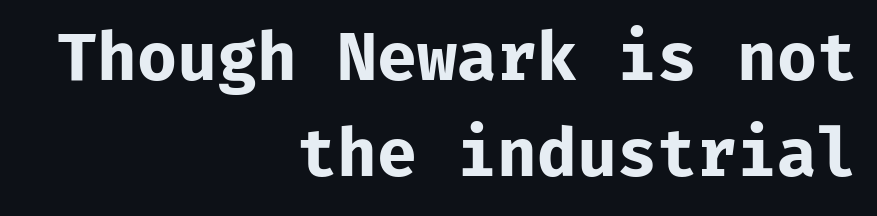
The image shows 65 px bold sans-serif type, upright, monospaced; set right-aligned, normal line spacing (1.47x), normal letter spacing, not underlined; low stroke contrast and a medium x-height.
